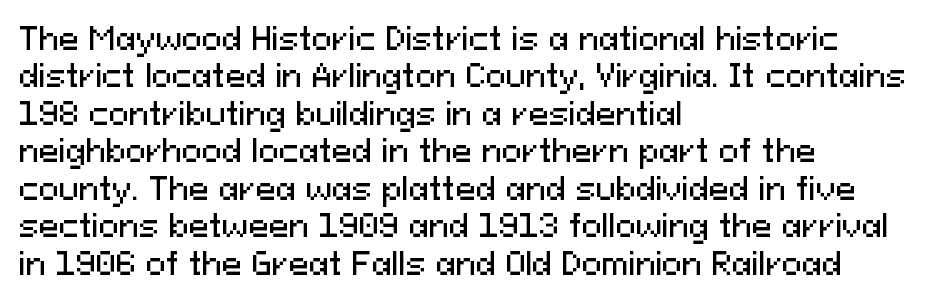
Q: Is the text italic (slanted)? A: No, it is upright.
Q: Is the typeface a serif or a sans-serif typeface? A: Sans-serif.
Q: Is the text underlined? A: No.
Q: How is the paragraph aligned? A: Left-aligned.
Q: Is the spacing between letters normal or unusually wide? A: Normal.
Q: Is the spacing between lines tight, normal or loose? A: Normal.
Q: Width (condensed, normal, or wide)? A: Normal.
Q: Stroke contrast? A: Medium.
Q: x-height? A: Medium.
Q: Monospaced? A: No.
